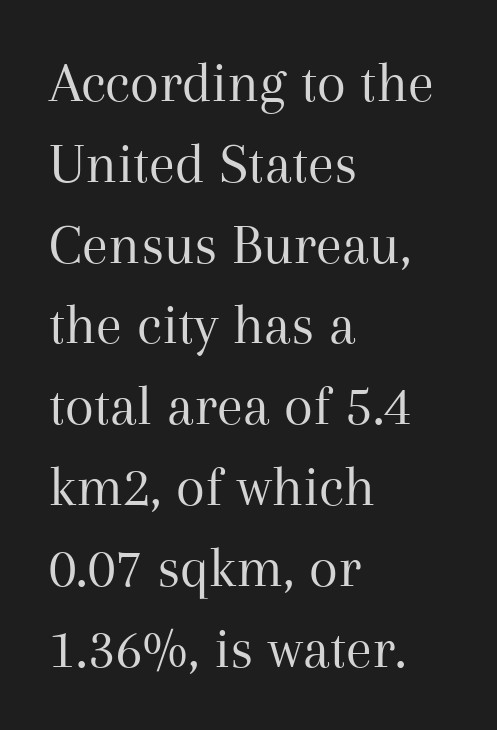
{"serif": "yes", "italic": "no", "bold": "no", "weight": "regular", "width": "normal", "stroke_contrast": "medium", "x_height": "medium", "monospaced": "no", "underline": "no", "align": "left", "line_spacing": "normal", "line_spacing_ratio": 1.37, "letter_spacing": "normal", "letter_spacing_em": 0.0, "glyph_px": 59}
